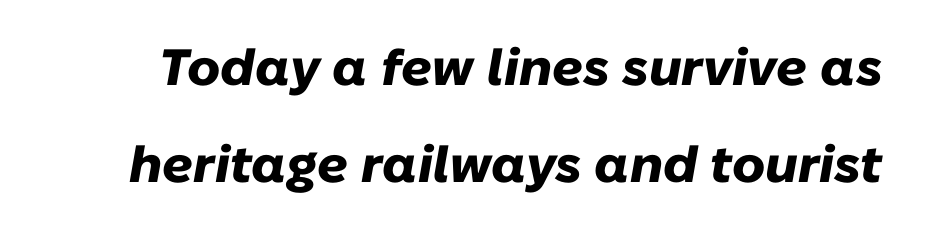
The image shows 51 px heavy type, italic (leaning right); set loose line spacing (1.91x), normal letter spacing, not underlined; low stroke contrast and a medium x-height.
